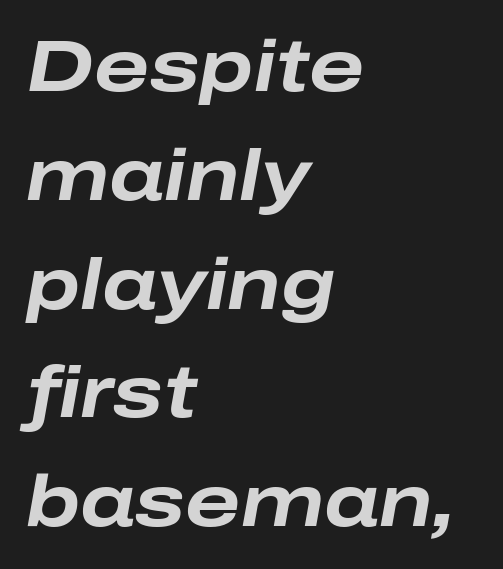
Caption: bold face, heavy strokes. Check the space under the baseline: it is left empty. The line-height multiplier appears to be the usual default. Compared with typical body copy, the letter spacing here is the same.
